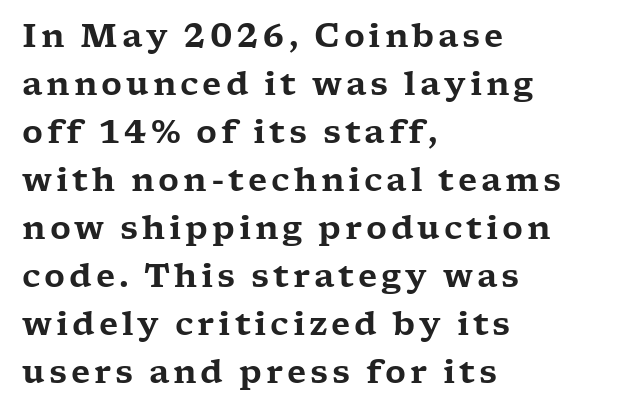
{"serif": "yes", "italic": "no", "width": "wide", "stroke_contrast": "low", "x_height": "medium", "monospaced": "no", "underline": "no", "align": "left", "line_spacing": "normal", "line_spacing_ratio": 1.5, "glyph_px": 32}
